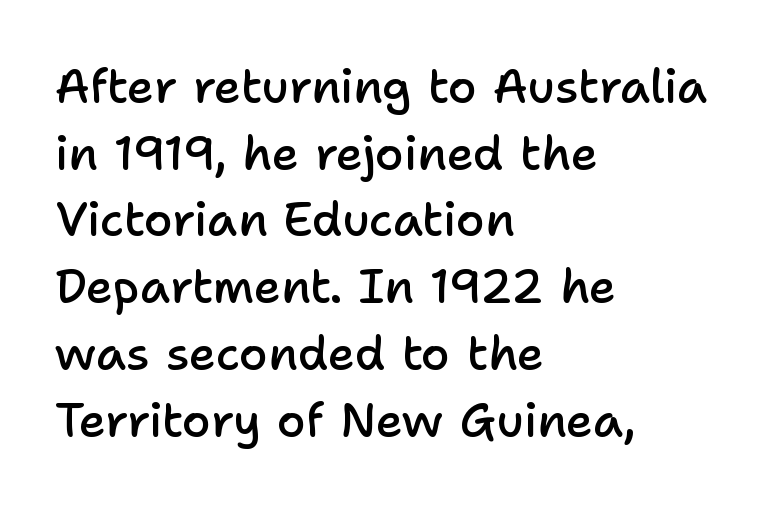
The lettering holds an erect, upright posture throughout. You could call the tracking neutral — neither tight nor loose. Which margin do the lines hug? The left one — the right edge is uneven. Quick note: interline space is typical.
